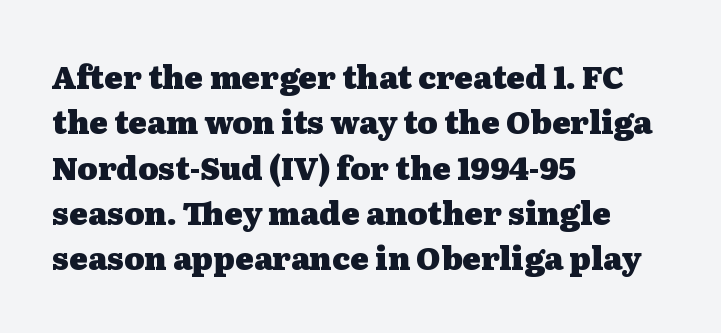
Q: Is the text bold? A: Yes.
Q: Is the text italic (slanted)? A: No, it is upright.
Q: Is the typeface a serif or a sans-serif typeface? A: Serif.
Q: Is the text underlined? A: No.
Q: How is the paragraph aligned? A: Left-aligned.
Q: Is the spacing between letters normal or unusually wide? A: Normal.
Q: Is the spacing between lines tight, normal or loose? A: Normal.
Q: Width (condensed, normal, or wide)? A: Wide.
Q: Stroke contrast? A: Medium.
Q: x-height? A: Medium.
Q: Monospaced? A: No.
